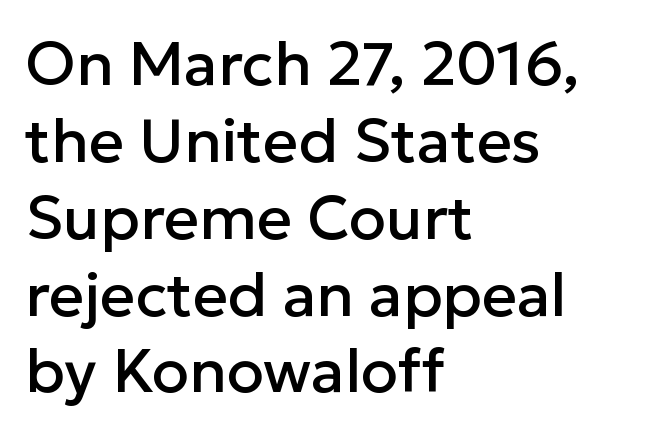
{"serif": "no", "italic": "no", "width": "normal", "stroke_contrast": "low", "x_height": "medium", "monospaced": "no", "underline": "no", "align": "left", "line_spacing": "normal", "line_spacing_ratio": 1.26, "letter_spacing": "normal", "letter_spacing_em": 0.0, "glyph_px": 61}
